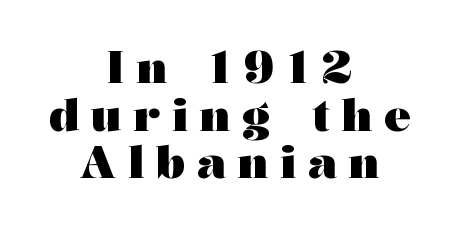
The image shows 44 px heavy, wide serif type, upright; set centered, tight line spacing (1.08x), unusually wide letter spacing (+0.27 em), not underlined; medium stroke contrast and a medium x-height.
